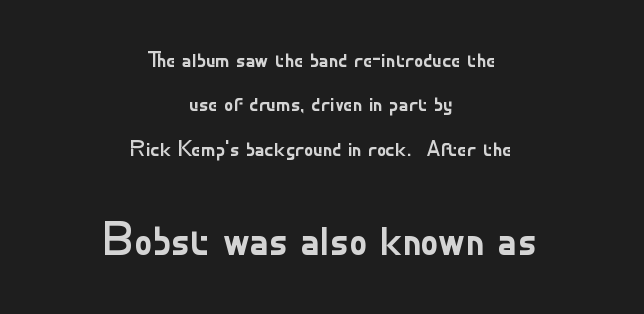
The image shows 46 px regular-weight sans-serif type, upright; set centered, loose line spacing (1.93x), normal letter spacing, not underlined; the second (bottom) block is 2.0x larger; low stroke contrast and a small x-height.
